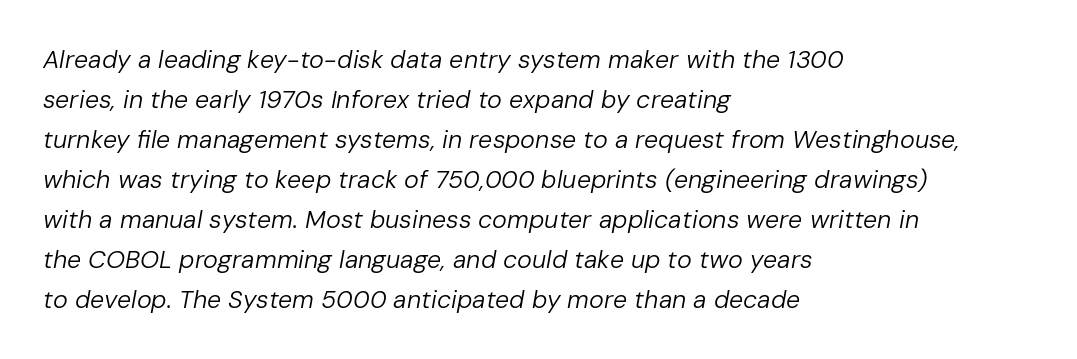
Q: Is the text bold? A: No.
Q: Is the text italic (slanted)? A: Yes, it leans right by about 10 degrees.
Q: Is the text underlined? A: No.
Q: How is the paragraph aligned? A: Left-aligned.
Q: Is the spacing between letters normal or unusually wide? A: Normal.
Q: Is the spacing between lines tight, normal or loose? A: Normal.
